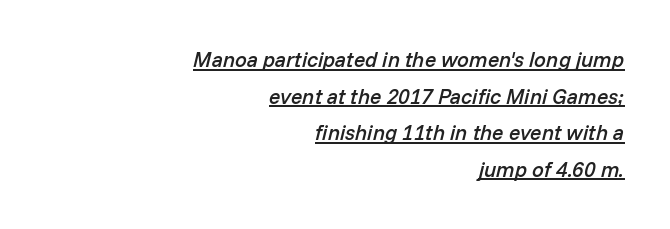
Q: Is the text bold? A: Semi-bold.
Q: Is the text italic (slanted)? A: Yes, it leans right by about 14 degrees.
Q: Is the text underlined? A: Yes.
Q: How is the paragraph aligned? A: Right-aligned.
Q: Is the spacing between letters normal or unusually wide? A: Normal.
